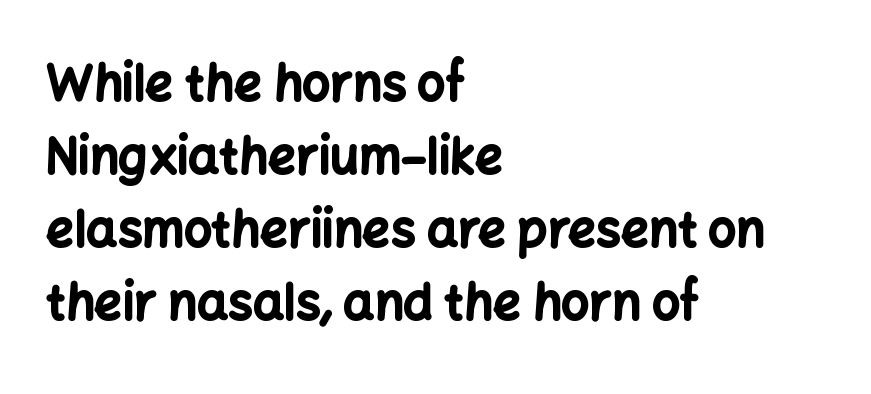
{"serif": "no", "italic": "no", "bold": "yes", "weight": "bold", "width": "normal", "stroke_contrast": "low", "x_height": "medium", "monospaced": "no", "underline": "no", "align": "left", "line_spacing": "normal", "line_spacing_ratio": 1.49, "letter_spacing": "normal", "letter_spacing_em": 0.0, "glyph_px": 49}
